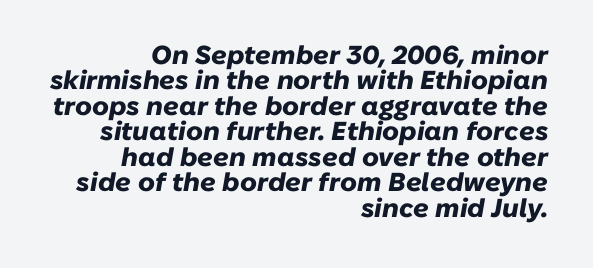
Interline gaps are noticeably narrow in this sample. Strong, thick strokes mark this as bold type. Decoration check: the copy has no underline. Each line ends at the same right margin while the left side varies. Is the letter spacing exaggerated? No — it looks like the ordinary default.
